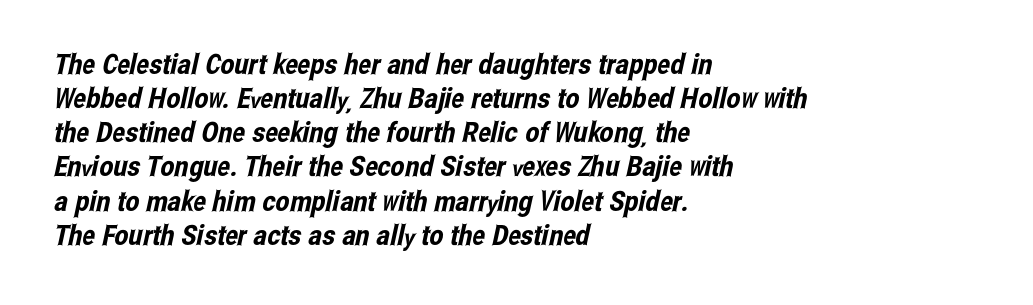
The ragged edge is on the right, which tells us the setting is flush left. Rule under the text: the space is simply empty. Letterform terminals end flat and unadorned throughout the passage. Here the glyphs are tracked normally, forming tight word shapes. You could not count columns in this text — the font is proportionally spaced.
